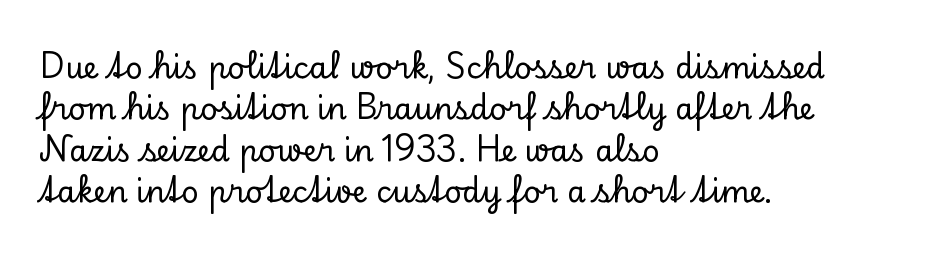
The image shows 30 px text type, upright; set left-aligned, normal line spacing (1.38x), normal letter spacing, not underlined; low stroke contrast and a small x-height.
